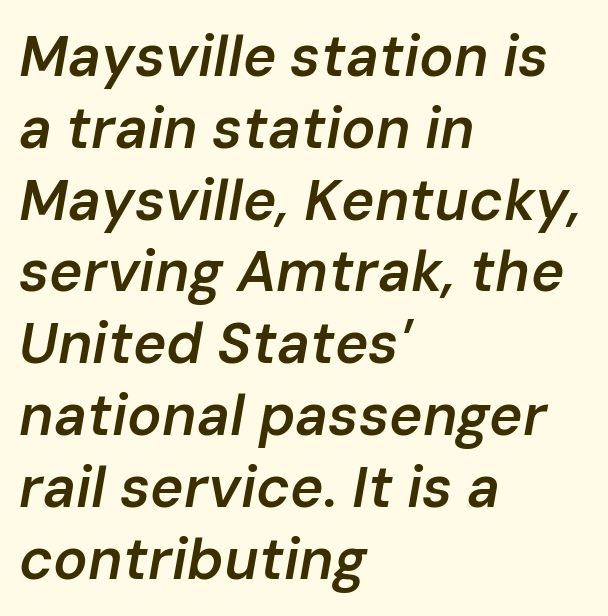
Q: Is the text bold? A: Semi-bold.
Q: Is the text italic (slanted)? A: Yes, it leans right by about 10 degrees.
Q: Is the text underlined? A: No.
Q: How is the paragraph aligned? A: Left-aligned.
Q: Is the spacing between letters normal or unusually wide? A: Normal.
Q: Is the spacing between lines tight, normal or loose? A: Normal.
Q: Width (condensed, normal, or wide)? A: Normal.
Q: Stroke contrast? A: Low.
Q: x-height? A: Medium.
Q: Monospaced? A: No.
